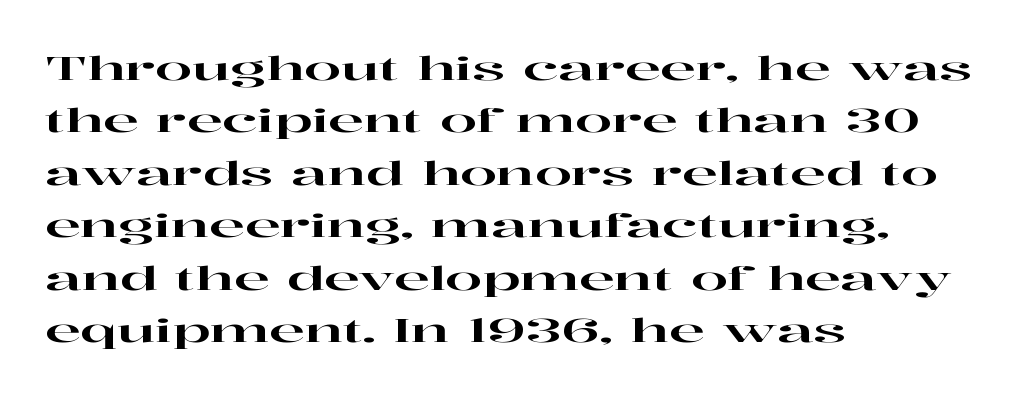
{"serif": "yes", "italic": "no", "width": "wide", "stroke_contrast": "high", "x_height": "medium", "monospaced": "no", "underline": "no", "align": "left", "line_spacing": "normal", "line_spacing_ratio": 1.59, "letter_spacing": "normal", "letter_spacing_em": 0.0, "glyph_px": 33}
